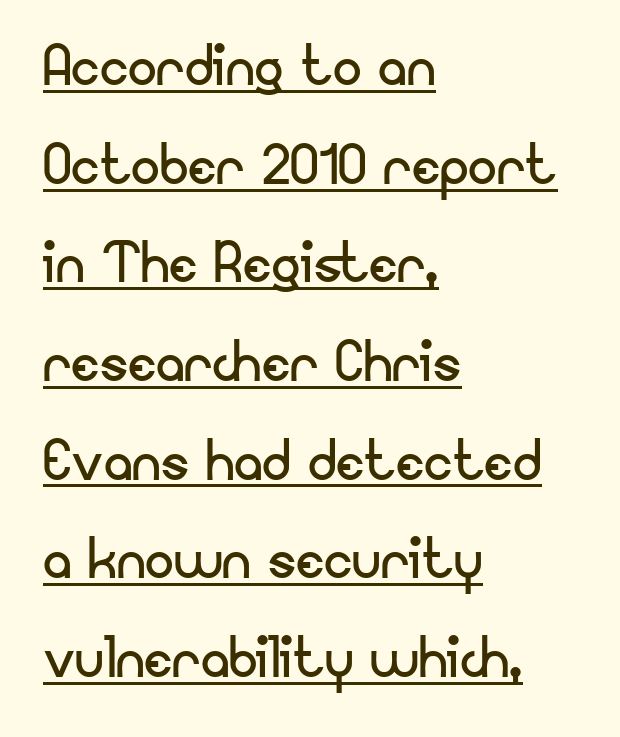
Q: Is the text bold? A: No.
Q: Is the text italic (slanted)? A: No, it is upright.
Q: Is the typeface a serif or a sans-serif typeface? A: Sans-serif.
Q: Is the text underlined? A: Yes.
Q: How is the paragraph aligned? A: Left-aligned.
Q: Is the spacing between letters normal or unusually wide? A: Normal.
Q: Is the spacing between lines tight, normal or loose? A: Normal.
Q: Width (condensed, normal, or wide)? A: Normal.
Q: Stroke contrast? A: Low.
Q: x-height? A: Small.
Q: Monospaced? A: No.
